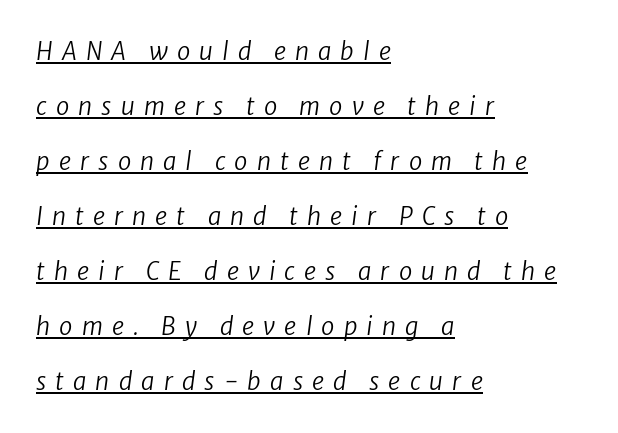
{"bold": "no", "underline": "yes", "align": "left", "line_spacing": "loose", "line_spacing_ratio": 2.29, "letter_spacing": "wide", "letter_spacing_em": 0.38, "glyph_px": 24}
